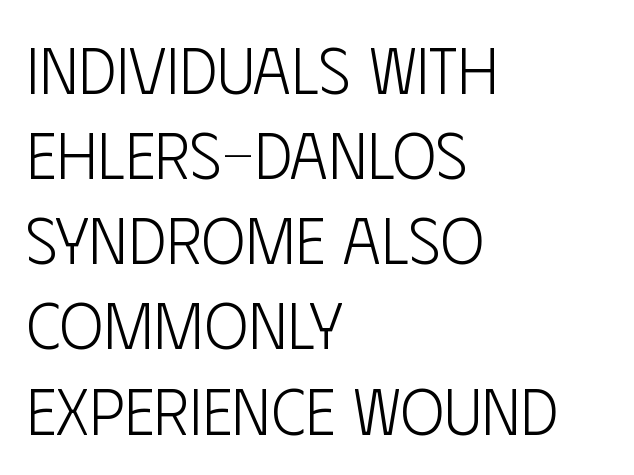
The image shows 66 px light, condensed sans-serif type, upright; set left-aligned, normal line spacing (1.29x), normal letter spacing, not underlined; low stroke contrast and a large x-height.
